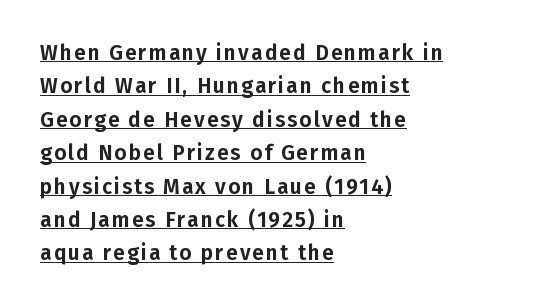
The image shows 21 px text type, upright; set left-aligned, normal line spacing (1.59x), underlined.
